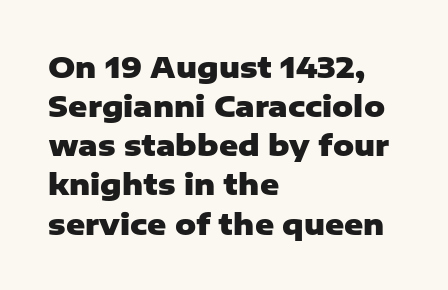
Q: Is the text bold? A: Yes.
Q: Is the text italic (slanted)? A: No, it is upright.
Q: Is the typeface a serif or a sans-serif typeface? A: Sans-serif.
Q: Is the text underlined? A: No.
Q: How is the paragraph aligned? A: Left-aligned.
Q: Is the spacing between letters normal or unusually wide? A: Normal.
Q: Is the spacing between lines tight, normal or loose? A: Normal.
Q: Width (condensed, normal, or wide)? A: Normal.
Q: Stroke contrast? A: Low.
Q: x-height? A: Medium.
Q: Monospaced? A: No.
